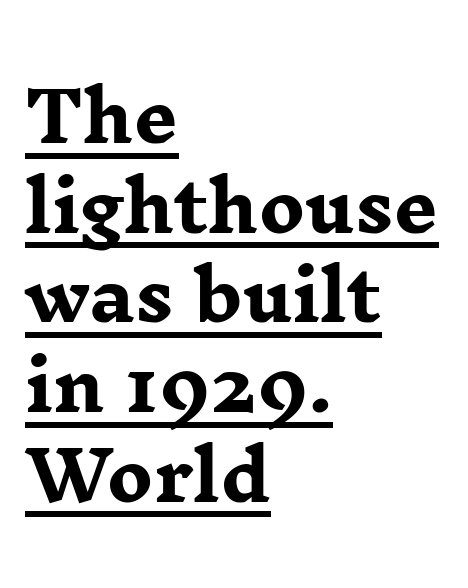
The image shows 69 px heavy, wide serif type, upright; set left-aligned, normal line spacing (1.3x), normal letter spacing, underlined; low stroke contrast and a medium x-height.
